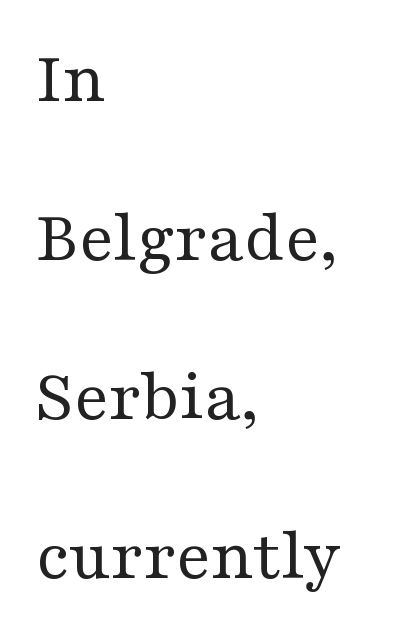
Q: Is the text bold? A: No.
Q: Is the text italic (slanted)? A: No, it is upright.
Q: Is the typeface a serif or a sans-serif typeface? A: Serif.
Q: Is the text underlined? A: No.
Q: How is the paragraph aligned? A: Left-aligned.
Q: Is the spacing between letters normal or unusually wide? A: Normal.
Q: Is the spacing between lines tight, normal or loose? A: Loose.
Q: Width (condensed, normal, or wide)? A: Wide.
Q: Stroke contrast? A: Medium.
Q: x-height? A: Medium.
Q: Monospaced? A: No.
